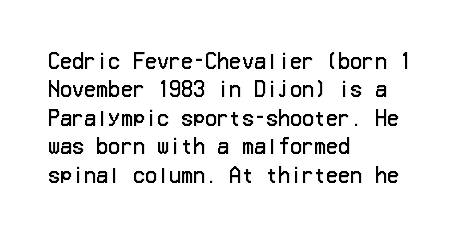
The image shows 20 px text type, upright; set left-aligned, normal line spacing (1.42x), normal letter spacing, not underlined.
